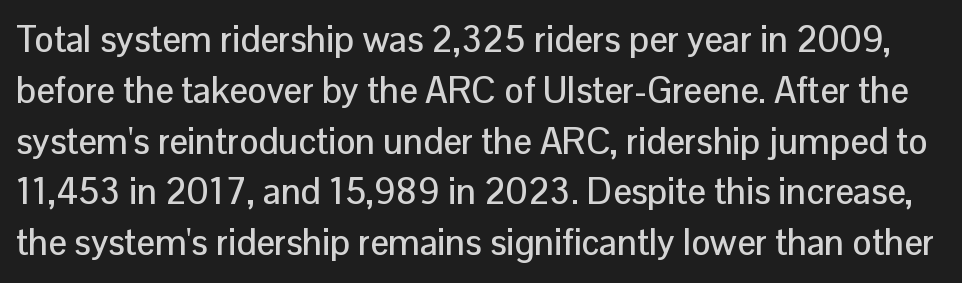
The image shows 36 px sans-serif type, upright; set normal line spacing (1.41x), normal letter spacing, not underlined; low stroke contrast and a medium x-height.
